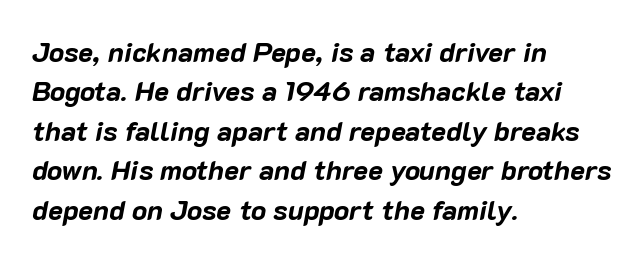
Glance below the letters and you will spot only blank space. Caption: standard tracking, unaltered. I'd describe the lettering as bold — thick and assertive. Does the copy run flush right? No — it runs flush left. Slant detected: the letters are inclined. Is this a fixed-width face? No — the glyphs have proportional, varying widths.
